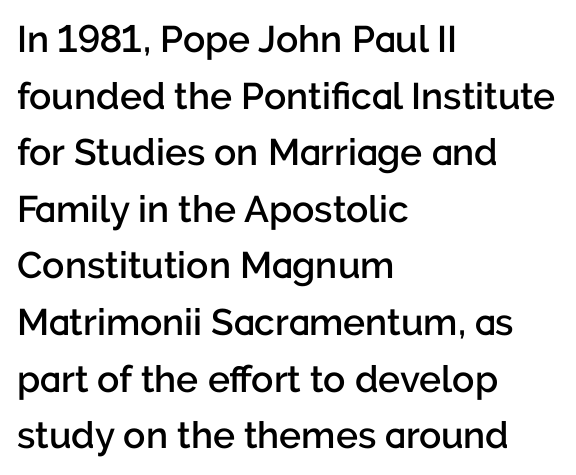
This sample uses plain, unmodified letter spacing. This is the regular roman posture of the typeface. Is this a sans? Yes — the strokes have no serifs. Notice how the passage keeps a crisp vertical edge on the left only.
